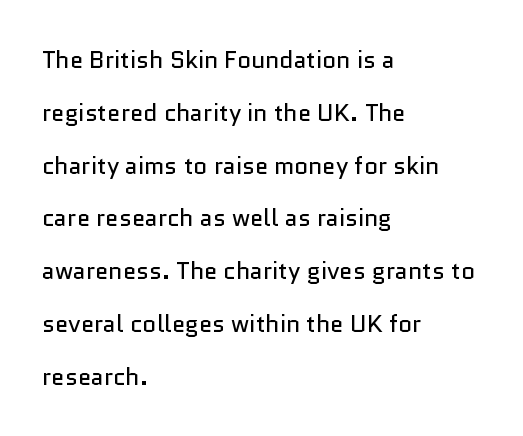
The image shows 24 px text type, upright; set left-aligned, loose line spacing (2.2x), normal letter spacing, not underlined.
